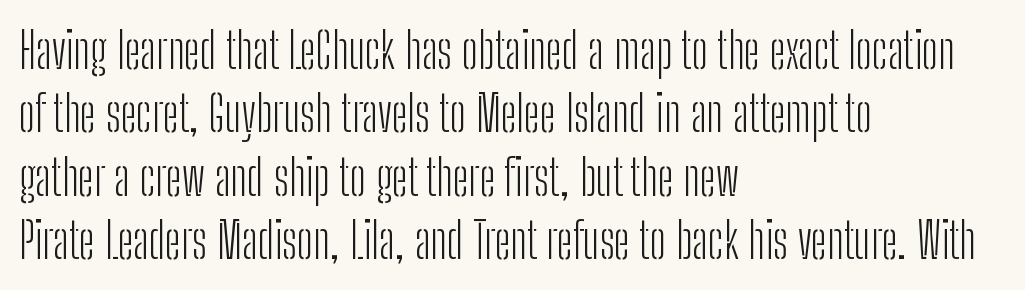
The image shows 50 px light, condensed sans-serif type, upright; set left-aligned, normal line spacing (1.27x), normal letter spacing, not underlined; low stroke contrast and a medium x-height.
